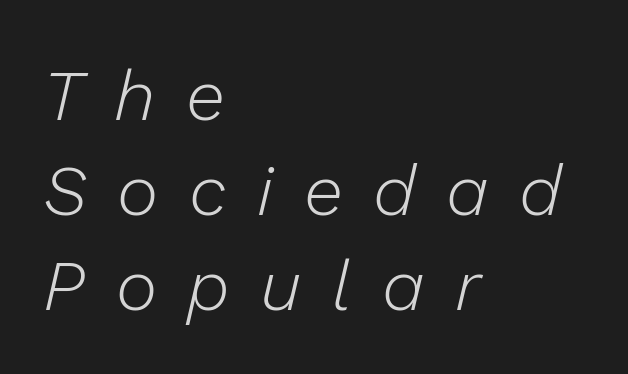
The letters advance in unequal steps, a hallmark of proportional type. The glyphs look as if they've been sheared to an angle. Think standard paragraph weight, or any step lighter than that. The typesetter chose a ragged-right arrangement here. Glance below the letters and you will spot only blank space. Display-style spreading of the glyphs; the letterfit is very open.
